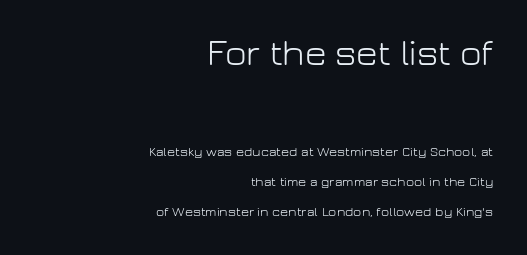
Q: Is the text bold? A: No.
Q: Is the text italic (slanted)? A: No, it is upright.
Q: Is the typeface a serif or a sans-serif typeface? A: Sans-serif.
Q: Is the text underlined? A: No.
Q: How is the paragraph aligned? A: Right-aligned.
Q: Is the spacing between letters normal or unusually wide? A: Normal.
Q: Is the spacing between lines tight, normal or loose? A: Loose.
Q: Which block of text is set in a larger size, the first (top) or the second (bottom)? A: The first (top) one.
Q: Width (condensed, normal, or wide)? A: Normal.
Q: Stroke contrast? A: Low.
Q: x-height? A: Medium.
Q: Monospaced? A: No.
